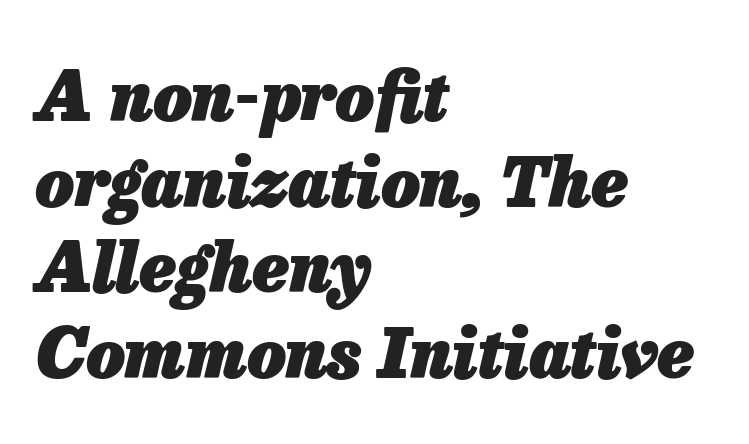
Q: Is the text bold? A: Yes.
Q: Is the text italic (slanted)? A: Yes, it leans right by about 13 degrees.
Q: Is the text underlined? A: No.
Q: How is the paragraph aligned? A: Left-aligned.
Q: Is the spacing between letters normal or unusually wide? A: Normal.
Q: Is the spacing between lines tight, normal or loose? A: Normal.
Q: Width (condensed, normal, or wide)? A: Normal.
Q: Stroke contrast? A: Low.
Q: x-height? A: Medium.
Q: Monospaced? A: No.
